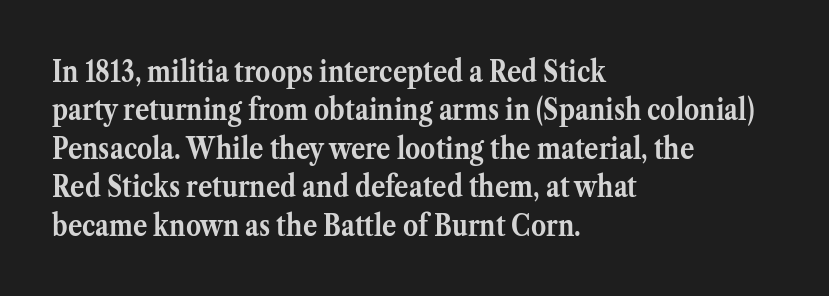
The image shows 30 px semibold serif type, upright; set left-aligned, normal line spacing (1.28x), normal letter spacing, not underlined; medium stroke contrast and a medium x-height.
